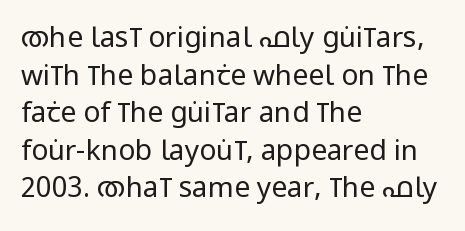
Q: Is the text bold? A: No.
Q: Is the text italic (slanted)? A: No, it is upright.
Q: Is the typeface a serif or a sans-serif typeface? A: Sans-serif.
Q: Is the text underlined? A: No.
Q: How is the paragraph aligned? A: Left-aligned.
Q: Is the spacing between letters normal or unusually wide? A: Normal.
Q: Is the spacing between lines tight, normal or loose? A: Normal.
Q: Width (condensed, normal, or wide)? A: Condensed.
Q: Stroke contrast? A: Low.
Q: x-height? A: Large.
Q: Monospaced? A: No.
